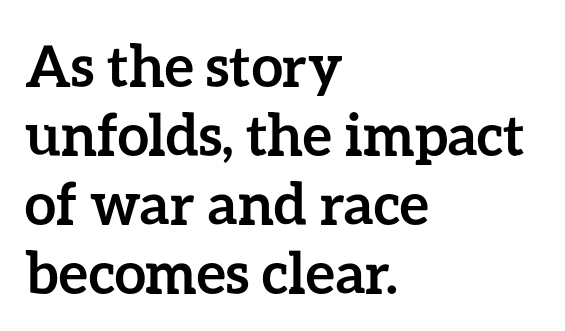
The image shows 57 px semibold type, upright; set left-aligned, line spacing 1.21x, normal letter spacing, not underlined; low stroke contrast and a medium x-height.
